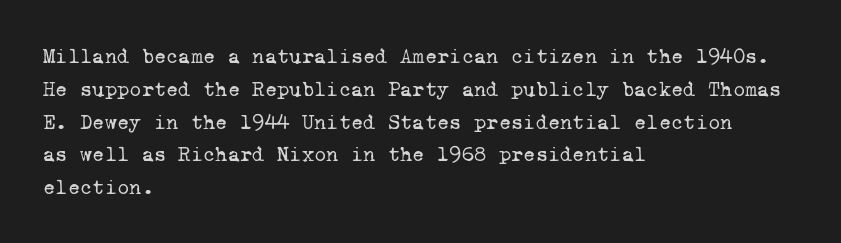
Quick note: underline off. Spacing between characters is what you'd get straight out of the box. Casual observation: everything's shoved over to the left. What's the leading like? Ordinary, nothing unusual. Stroke mass is kept to a normal reading level or below.
